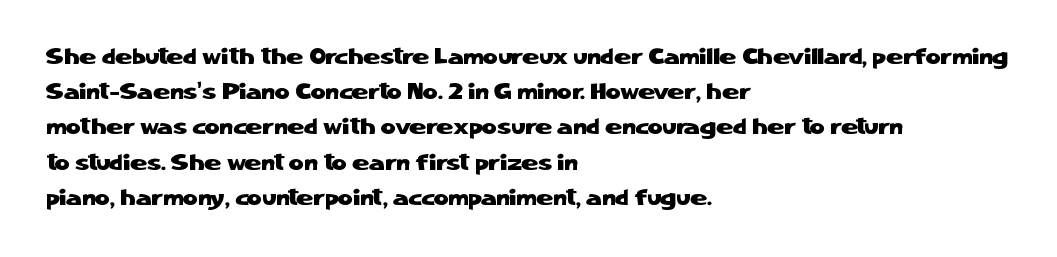
Q: Is the text italic (slanted)? A: No, it is upright.
Q: Is the text underlined? A: No.
Q: How is the paragraph aligned? A: Left-aligned.
Q: Is the spacing between letters normal or unusually wide? A: Normal.
Q: Is the spacing between lines tight, normal or loose? A: Normal.
